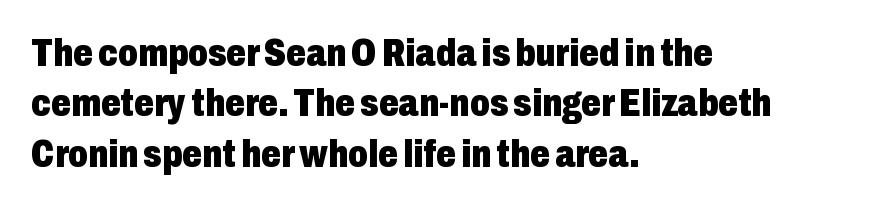
Q: Is the text bold? A: Yes.
Q: Is the text italic (slanted)? A: No, it is upright.
Q: Is the typeface a serif or a sans-serif typeface? A: Sans-serif.
Q: Is the text underlined? A: No.
Q: How is the paragraph aligned? A: Left-aligned.
Q: Is the spacing between letters normal or unusually wide? A: Normal.
Q: Is the spacing between lines tight, normal or loose? A: Normal.
Q: Width (condensed, normal, or wide)? A: Condensed.
Q: Stroke contrast? A: Low.
Q: x-height? A: Medium.
Q: Monospaced? A: No.
